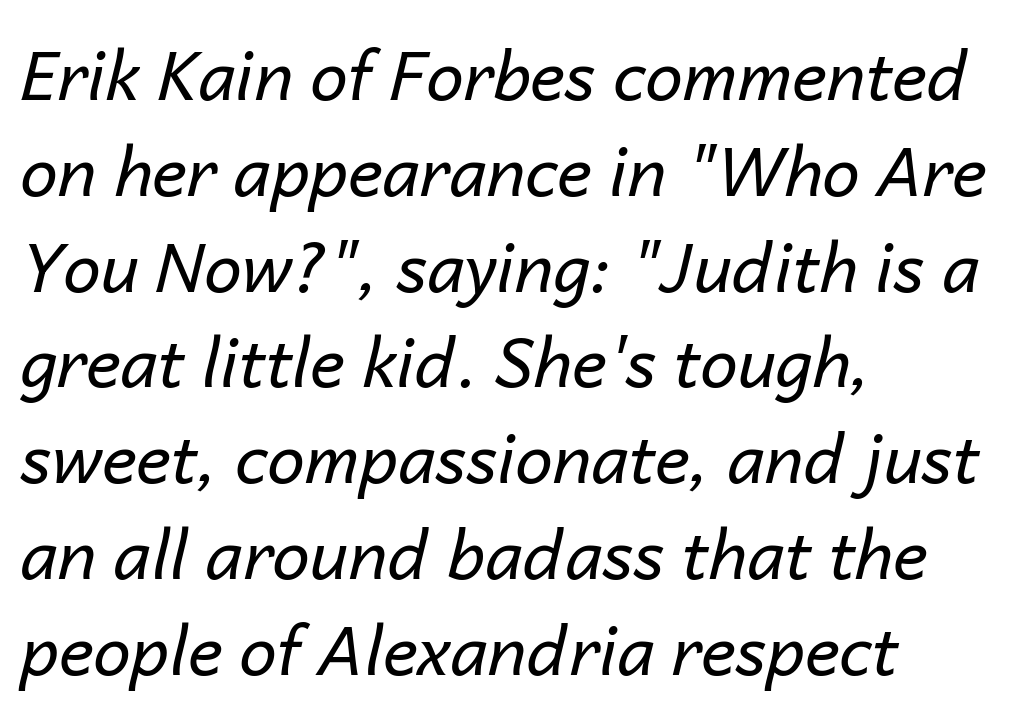
The text carries the slant typical of an italic or oblique font. Between one letter and the next there's only the usual sliver of space. Letters have the restrained weight of plain body copy at most. These lines are set flush left with a ragged right edge. Evenly set lines give the paragraph a standard silhouette.
